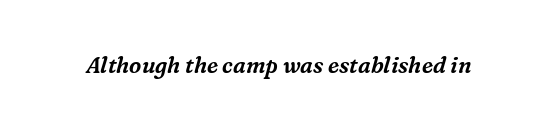
Q: Is the text italic (slanted)? A: Yes, it leans right by about 16 degrees.
Q: Is the text underlined? A: No.
Q: Is the spacing between letters normal or unusually wide? A: Normal.
